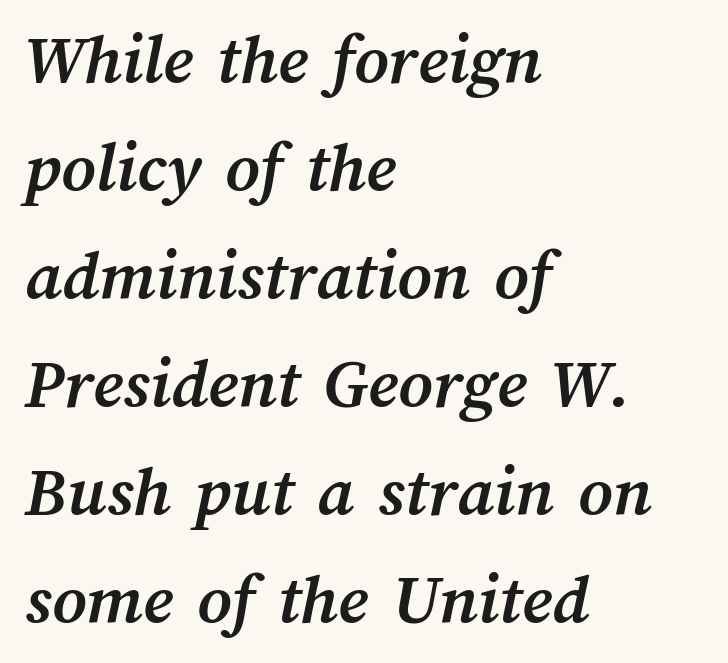
{"bold": "yes", "weight": "semibold", "width": "normal", "stroke_contrast": "medium", "x_height": "medium", "monospaced": "no", "underline": "no", "align": "left", "line_spacing": "normal", "line_spacing_ratio": 1.48, "letter_spacing": "normal", "letter_spacing_em": 0.0, "glyph_px": 73}
